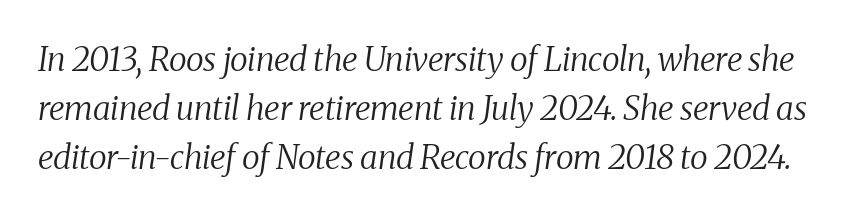
{"serif": "yes", "italic": "yes", "lean": "right", "slant_degrees": 8, "bold": "no", "weight": "regular", "width": "normal", "stroke_contrast": "medium", "x_height": "medium", "monospaced": "no", "underline": "no", "line_spacing": "normal", "line_spacing_ratio": 1.49, "letter_spacing": "normal", "letter_spacing_em": 0.0, "glyph_px": 33}
